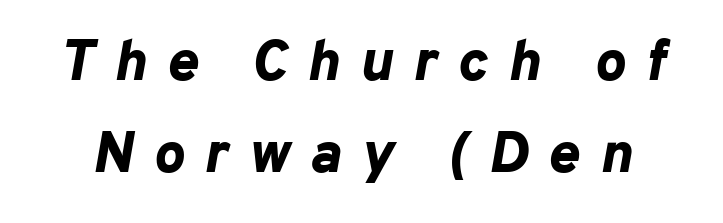
The image shows 58 px bold type, italic (leaning right); set normal line spacing (1.58x), unusually wide letter spacing (+0.35 em), not underlined; low stroke contrast and a medium x-height.
